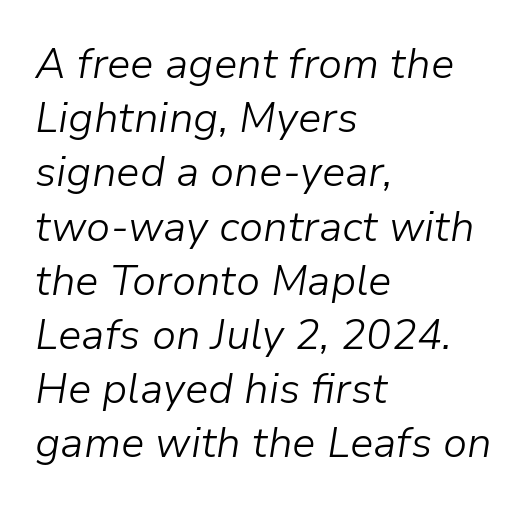
Q: Is the text bold? A: No.
Q: Is the text italic (slanted)? A: Yes, it leans right by about 9 degrees.
Q: Is the text underlined? A: No.
Q: How is the paragraph aligned? A: Left-aligned.
Q: Is the spacing between letters normal or unusually wide? A: Normal.
Q: Is the spacing between lines tight, normal or loose? A: Normal.
Q: Width (condensed, normal, or wide)? A: Normal.
Q: Stroke contrast? A: Low.
Q: x-height? A: Medium.
Q: Monospaced? A: No.
